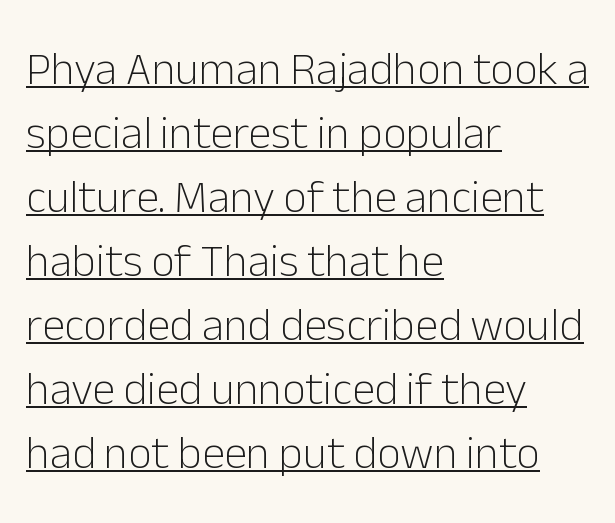
The image shows 46 px light sans-serif type, upright; set left-aligned, normal line spacing (1.39x), normal letter spacing, underlined; low stroke contrast and a medium x-height.
